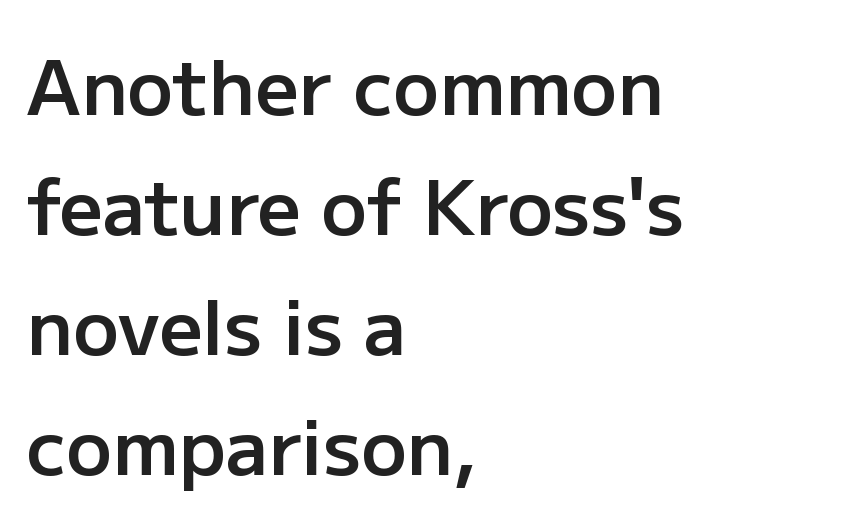
Q: Is the text bold? A: Semi-bold.
Q: Is the text italic (slanted)? A: No, it is upright.
Q: Is the typeface a serif or a sans-serif typeface? A: Sans-serif.
Q: Is the text underlined? A: No.
Q: How is the paragraph aligned? A: Left-aligned.
Q: Is the spacing between letters normal or unusually wide? A: Normal.
Q: Is the spacing between lines tight, normal or loose? A: Normal.
Q: Width (condensed, normal, or wide)? A: Normal.
Q: Stroke contrast? A: Low.
Q: x-height? A: Medium.
Q: Monospaced? A: No.
